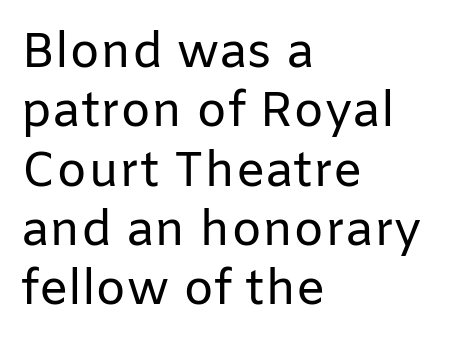
{"serif": "no", "italic": "no", "bold": "no", "weight": "regular", "width": "normal", "stroke_contrast": "low", "x_height": "medium", "monospaced": "no", "underline": "no", "align": "left", "line_spacing_ratio": 1.21, "letter_spacing": "normal", "letter_spacing_em": 0.0, "glyph_px": 49}
